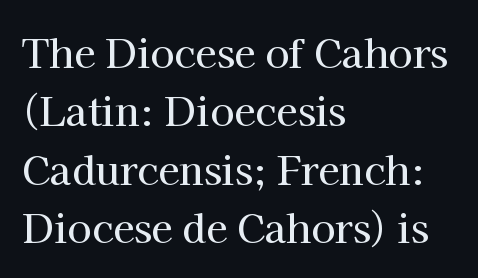
The image shows 39 px serif type, upright; set left-aligned, normal line spacing (1.5x), normal letter spacing, not underlined; high stroke contrast and a medium x-height.
